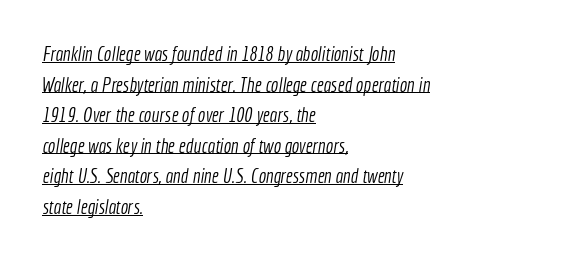
Q: Is the text bold? A: No.
Q: Is the text underlined? A: Yes.
Q: How is the paragraph aligned? A: Left-aligned.
Q: Is the spacing between letters normal or unusually wide? A: Normal.
Q: Is the spacing between lines tight, normal or loose? A: Normal.
